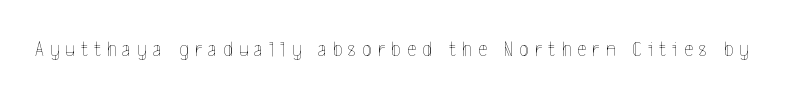
{"italic": "no", "bold": "no", "underline": "no", "letter_spacing": "wide", "letter_spacing_em": 0.28, "glyph_px": 22}
